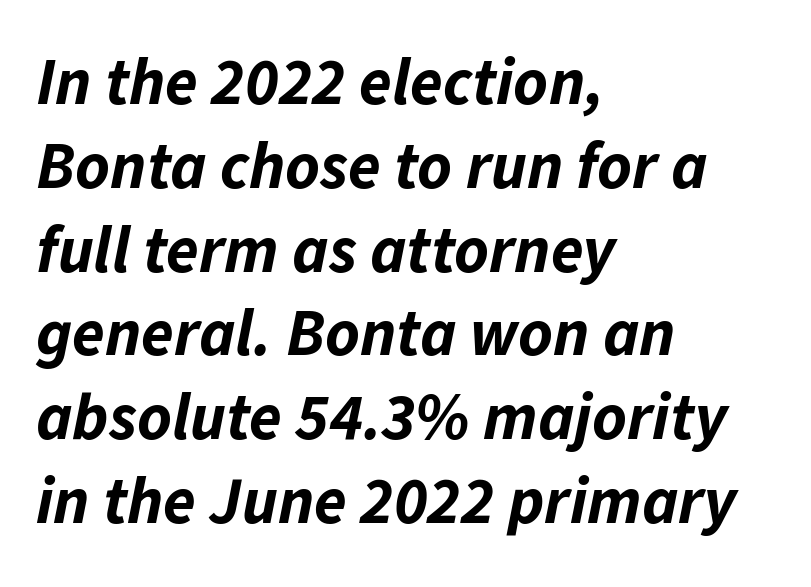
{"italic": "yes", "lean": "right", "slant_degrees": 11, "bold": "yes", "weight": "bold", "width": "normal", "stroke_contrast": "low", "x_height": "medium", "monospaced": "no", "underline": "no", "align": "left", "line_spacing": "normal", "line_spacing_ratio": 1.27, "letter_spacing": "normal", "letter_spacing_em": 0.0, "glyph_px": 66}
